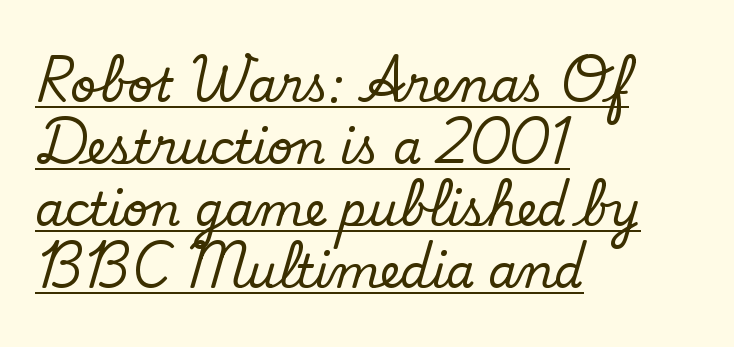
Q: Is the text italic (slanted)? A: Yes.
Q: Is the typeface a serif or a sans-serif typeface? A: Serif.
Q: Is the text underlined? A: Yes.
Q: How is the paragraph aligned? A: Left-aligned.
Q: Is the spacing between letters normal or unusually wide? A: Normal.
Q: Is the spacing between lines tight, normal or loose? A: Normal.
Q: Width (condensed, normal, or wide)? A: Normal.
Q: Stroke contrast? A: Low.
Q: x-height? A: Small.
Q: Monospaced? A: No.
